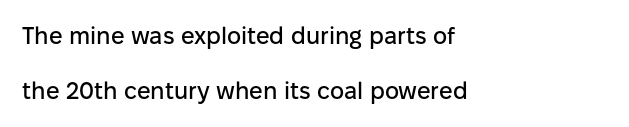
Q: Is the text italic (slanted)? A: No, it is upright.
Q: Is the text underlined? A: No.
Q: How is the paragraph aligned? A: Left-aligned.
Q: Is the spacing between letters normal or unusually wide? A: Normal.
Q: Is the spacing between lines tight, normal or loose? A: Loose.
